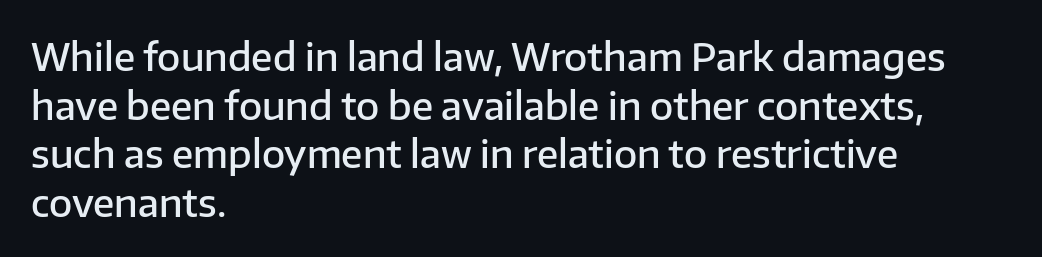
Q: Is the text bold? A: Semi-bold.
Q: Is the text italic (slanted)? A: No, it is upright.
Q: Is the typeface a serif or a sans-serif typeface? A: Sans-serif.
Q: Is the text underlined? A: No.
Q: How is the paragraph aligned? A: Left-aligned.
Q: Is the spacing between letters normal or unusually wide? A: Normal.
Q: Is the spacing between lines tight, normal or loose? A: Normal.
Q: Width (condensed, normal, or wide)? A: Normal.
Q: Stroke contrast? A: Low.
Q: x-height? A: Medium.
Q: Monospaced? A: No.
